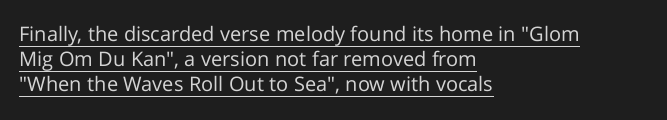
{"italic": "no", "bold": "no", "underline": "yes", "align": "left", "line_spacing": "normal", "line_spacing_ratio": 1.25, "letter_spacing": "normal", "letter_spacing_em": 0.0, "glyph_px": 20}
